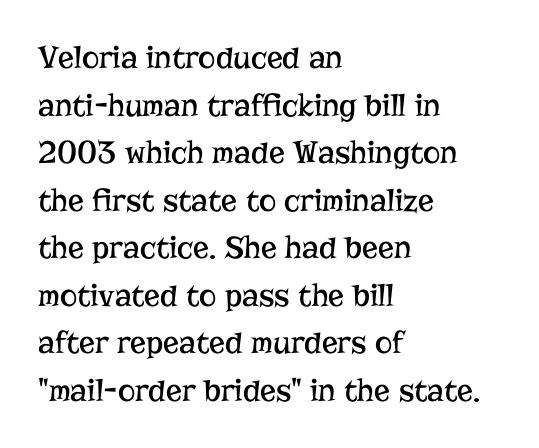
Q: Is the text bold? A: No.
Q: Is the text italic (slanted)? A: No, it is upright.
Q: Is the typeface a serif or a sans-serif typeface? A: Serif.
Q: Is the text underlined? A: No.
Q: How is the paragraph aligned? A: Left-aligned.
Q: Is the spacing between letters normal or unusually wide? A: Normal.
Q: Is the spacing between lines tight, normal or loose? A: Normal.
Q: Width (condensed, normal, or wide)? A: Normal.
Q: Stroke contrast? A: Low.
Q: x-height? A: Medium.
Q: Monospaced? A: No.
